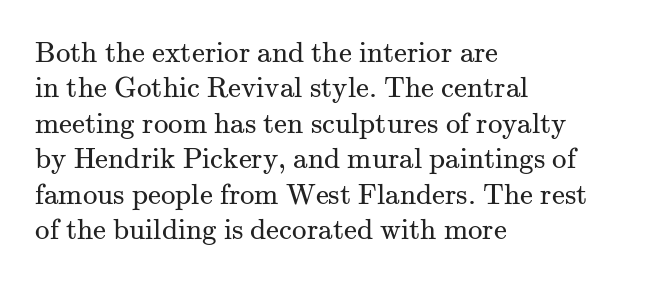
Q: Is the text bold? A: No.
Q: Is the text italic (slanted)? A: No, it is upright.
Q: Is the typeface a serif or a sans-serif typeface? A: Serif.
Q: Is the text underlined? A: No.
Q: How is the paragraph aligned? A: Left-aligned.
Q: Is the spacing between letters normal or unusually wide? A: Normal.
Q: Width (condensed, normal, or wide)? A: Normal.
Q: Stroke contrast? A: Medium.
Q: x-height? A: Small.
Q: Monospaced? A: No.
